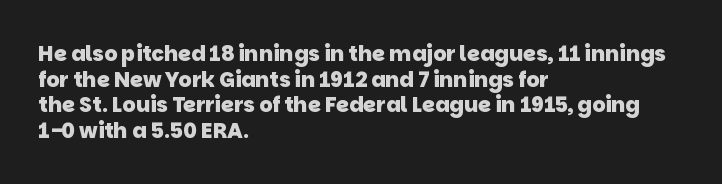
Q: Is the text bold? A: Yes.
Q: Is the text underlined? A: No.
Q: How is the paragraph aligned? A: Left-aligned.
Q: Is the spacing between letters normal or unusually wide? A: Normal.
